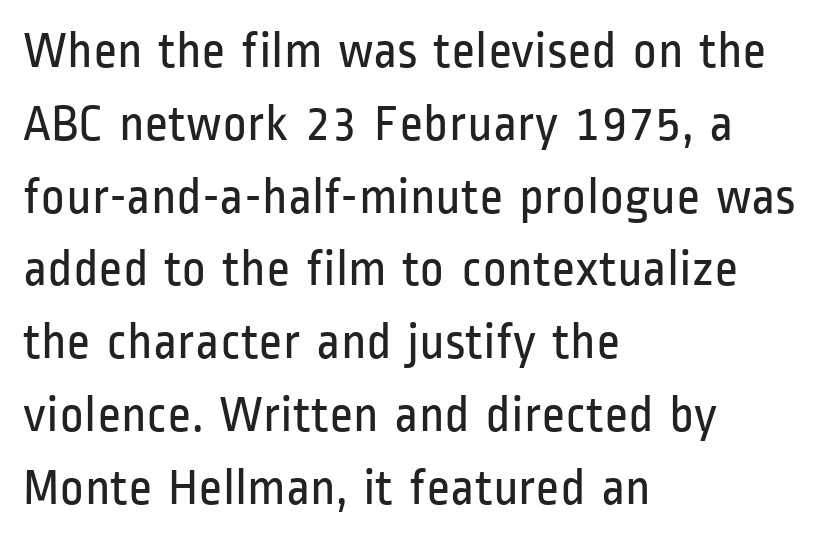
Varying glyph widths throughout — classic text-font behaviour. Characters remain perfectly vertical along every line. Bare-footed words on every line. One glance says typical: line gaps are just what's usual. Observe the absence of serifs on each vertical stroke in this sample.
